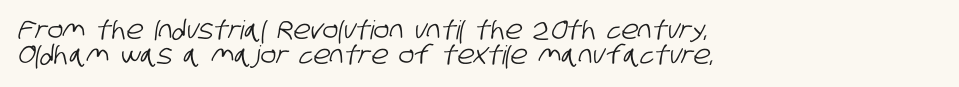
{"underline": "no", "align": "left", "line_spacing": "tight", "line_spacing_ratio": 0.97, "letter_spacing": "normal", "letter_spacing_em": 0.0, "glyph_px": 26}
